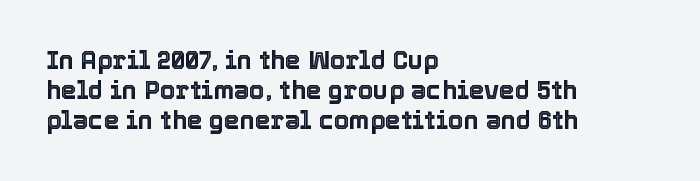
The image shows 25 px text type, upright; set left-aligned, line spacing 1.21x, normal letter spacing, not underlined.
